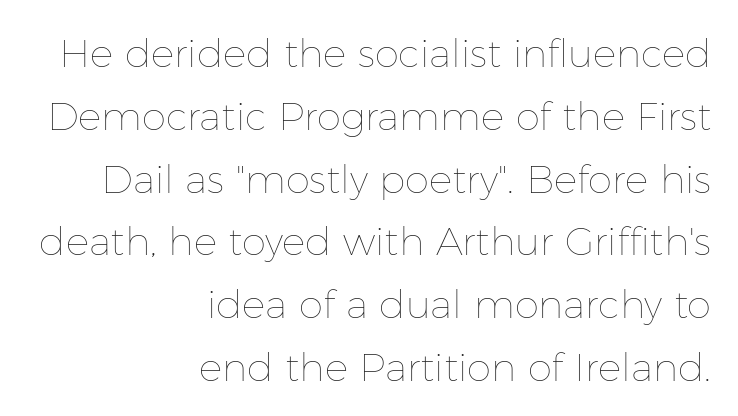
The image shows 39 px thin type, upright; set right-aligned, normal line spacing (1.61x), normal letter spacing, not underlined; low stroke contrast and a medium x-height.
